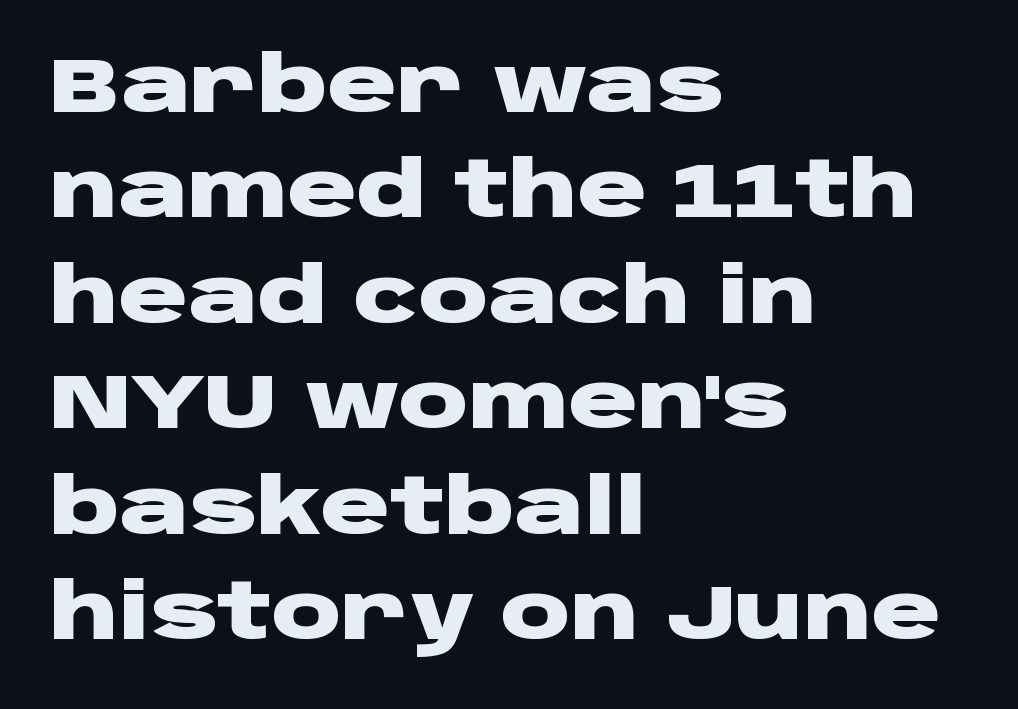
{"serif": "no", "italic": "no", "bold": "yes", "weight": "heavy", "width": "wide", "stroke_contrast": "low", "x_height": "large", "monospaced": "no", "underline": "no", "align": "left", "line_spacing": "normal", "line_spacing_ratio": 1.37, "letter_spacing": "normal", "letter_spacing_em": 0.0, "glyph_px": 77}
